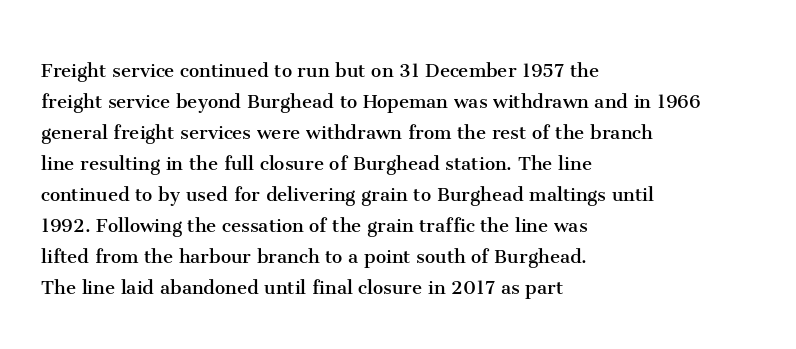
Q: Is the text bold? A: No.
Q: Is the text italic (slanted)? A: No, it is upright.
Q: Is the text underlined? A: No.
Q: How is the paragraph aligned? A: Left-aligned.
Q: Is the spacing between letters normal or unusually wide? A: Normal.
Q: Is the spacing between lines tight, normal or loose? A: Normal.
